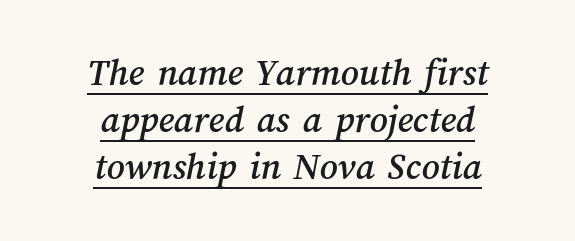
The passage shown is underscored from start to finish. What stands out about the letter spacing? Nothing — it is the standard amount. A typesetter would call this proportional, since set widths differ per character. Layout note: lines centered.
